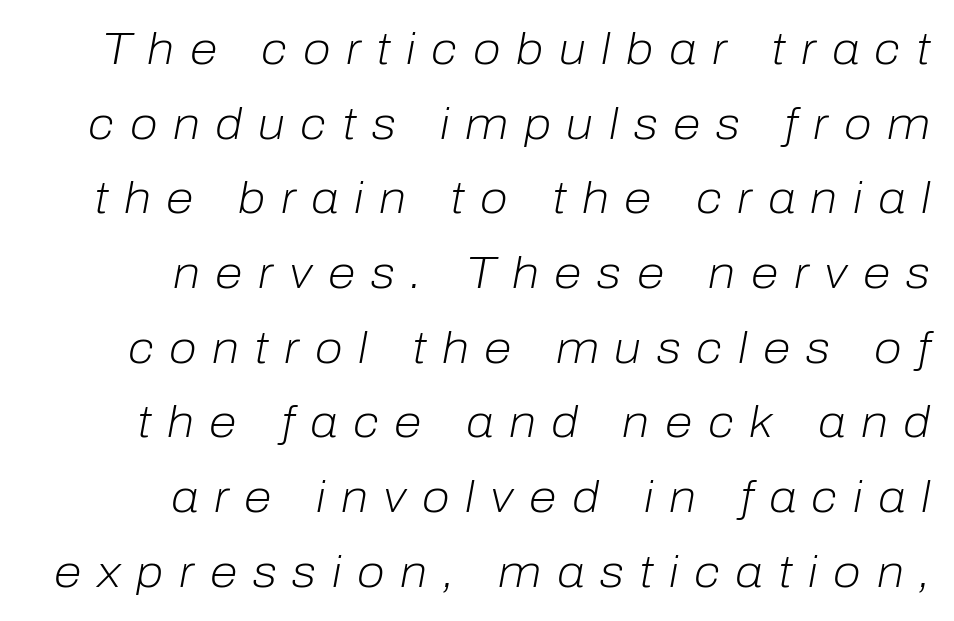
Q: Is the text bold? A: No.
Q: Is the text italic (slanted)? A: Yes, it leans right by about 10 degrees.
Q: Is the text underlined? A: No.
Q: How is the paragraph aligned? A: Right-aligned.
Q: Is the spacing between letters normal or unusually wide? A: Unusually wide.
Q: Is the spacing between lines tight, normal or loose? A: Normal.
Q: Width (condensed, normal, or wide)? A: Normal.
Q: Stroke contrast? A: Low.
Q: x-height? A: Medium.
Q: Monospaced? A: No.
